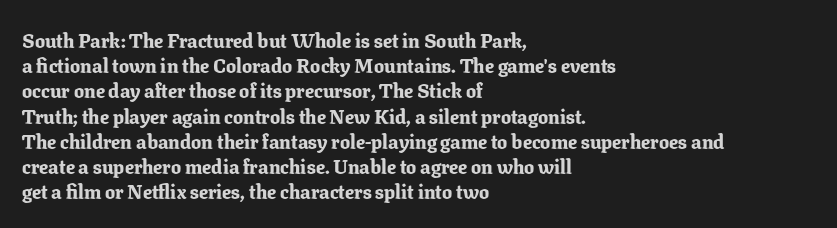
The space directly below the letters is spotless. This rendering uses left alignment, leaving the right contour irregular. The typography opts for an upright posture over an oblique one. Each word holds together tightly as a unit, with standard inter-letter gaps. Pretty heavy lettering here — definitely bold.
